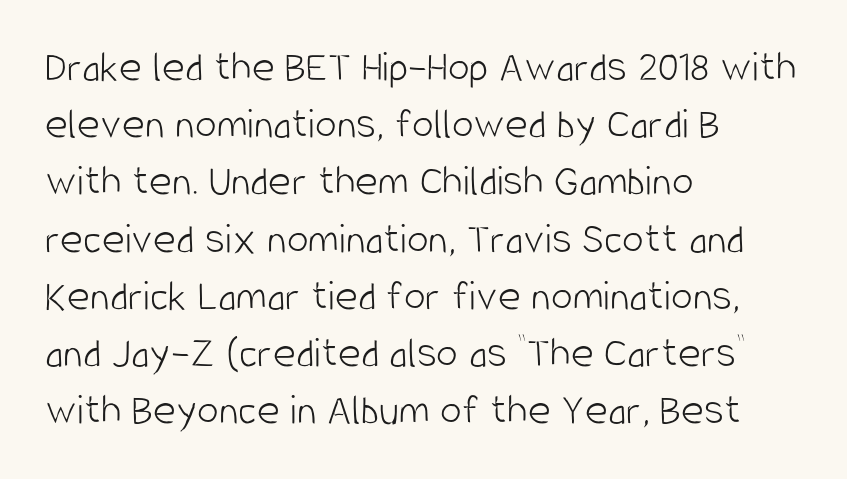
Q: Is the text bold? A: No.
Q: Is the text italic (slanted)? A: No, it is upright.
Q: Is the typeface a serif or a sans-serif typeface? A: Sans-serif.
Q: Is the text underlined? A: No.
Q: How is the paragraph aligned? A: Left-aligned.
Q: Is the spacing between letters normal or unusually wide? A: Normal.
Q: Is the spacing between lines tight, normal or loose? A: Normal.
Q: Width (condensed, normal, or wide)? A: Condensed.
Q: Stroke contrast? A: Low.
Q: x-height? A: Large.
Q: Monospaced? A: No.
